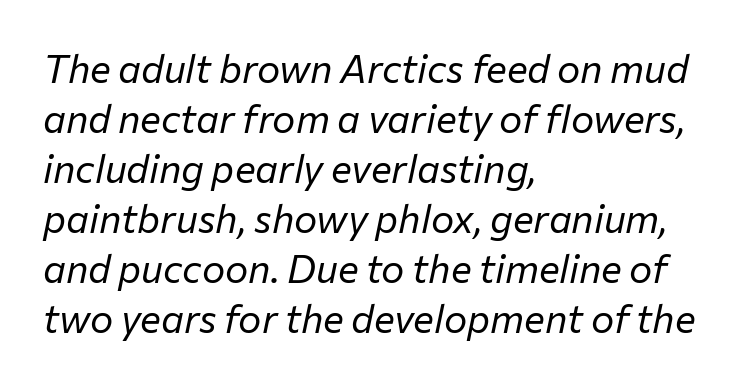
{"italic": "yes", "lean": "right", "slant_degrees": 12, "bold": "no", "weight": "regular", "width": "normal", "stroke_contrast": "low", "x_height": "medium", "monospaced": "no", "underline": "no", "align": "left", "line_spacing": "normal", "line_spacing_ratio": 1.28, "letter_spacing": "normal", "letter_spacing_em": 0.0, "glyph_px": 39}
